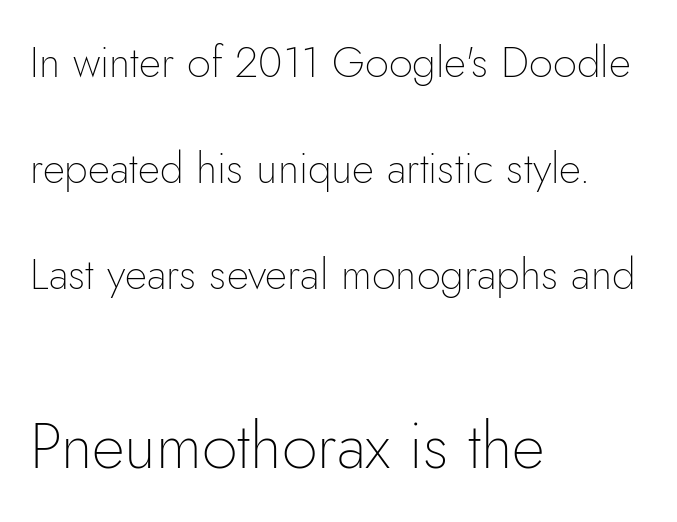
{"serif": "no", "italic": "no", "bold": "no", "weight": "thin", "width": "normal", "stroke_contrast": "low", "x_height": "small", "monospaced": "no", "underline": "no", "align": "left", "line_spacing": "loose", "line_spacing_ratio": 2.46, "letter_spacing": "normal", "letter_spacing_em": 0.0, "larger_block": "second", "size_ratio": 1.49, "glyph_px": 64}
